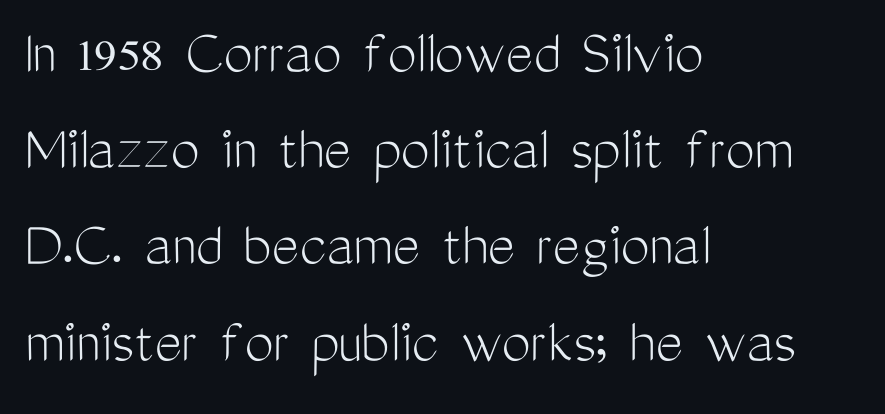
Q: Is the text bold? A: No.
Q: Is the text italic (slanted)? A: No, it is upright.
Q: Is the typeface a serif or a sans-serif typeface? A: Sans-serif.
Q: Is the text underlined? A: No.
Q: How is the paragraph aligned? A: Left-aligned.
Q: Is the spacing between letters normal or unusually wide? A: Normal.
Q: Is the spacing between lines tight, normal or loose? A: Normal.
Q: Width (condensed, normal, or wide)? A: Condensed.
Q: Stroke contrast? A: Medium.
Q: x-height? A: Medium.
Q: Monospaced? A: No.
